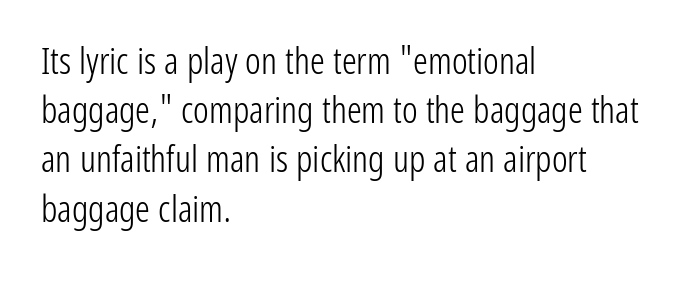
Q: Is the text bold? A: No.
Q: Is the text italic (slanted)? A: No, it is upright.
Q: Is the typeface a serif or a sans-serif typeface? A: Sans-serif.
Q: Is the text underlined? A: No.
Q: How is the paragraph aligned? A: Left-aligned.
Q: Is the spacing between letters normal or unusually wide? A: Normal.
Q: Is the spacing between lines tight, normal or loose? A: Normal.
Q: Width (condensed, normal, or wide)? A: Condensed.
Q: Stroke contrast? A: Low.
Q: x-height? A: Medium.
Q: Monospaced? A: No.
